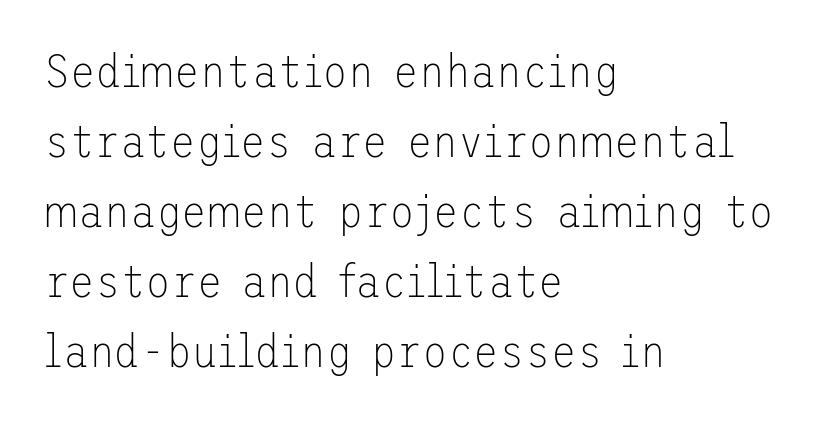
Q: Is the text bold? A: No.
Q: Is the text italic (slanted)? A: No, it is upright.
Q: Is the typeface a serif or a sans-serif typeface? A: Sans-serif.
Q: Is the text underlined? A: No.
Q: How is the paragraph aligned? A: Left-aligned.
Q: Is the spacing between letters normal or unusually wide? A: Normal.
Q: Is the spacing between lines tight, normal or loose? A: Normal.
Q: Width (condensed, normal, or wide)? A: Normal.
Q: Stroke contrast? A: Low.
Q: x-height? A: Medium.
